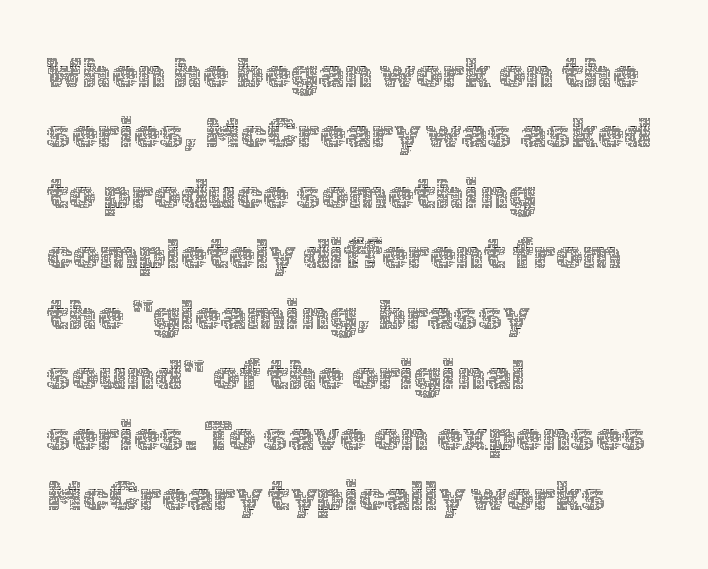
Students, observe: this is what conventionally led text looks like. Nobody drew a line under any word here. The paragraph shown leans on its left margin. Bold? No — there's no thickening of the strokes. You could not count columns in this text — the font is proportionally spaced.
